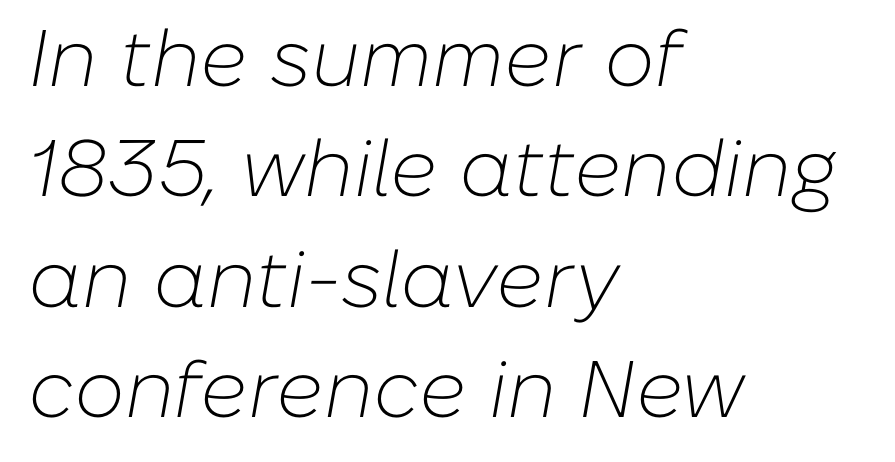
Q: Is the text bold? A: No.
Q: Is the text italic (slanted)? A: Yes, it leans right by about 10 degrees.
Q: Is the text underlined? A: No.
Q: How is the paragraph aligned? A: Left-aligned.
Q: Is the spacing between letters normal or unusually wide? A: Normal.
Q: Is the spacing between lines tight, normal or loose? A: Normal.
Q: Width (condensed, normal, or wide)? A: Normal.
Q: Stroke contrast? A: Low.
Q: x-height? A: Medium.
Q: Monospaced? A: No.
